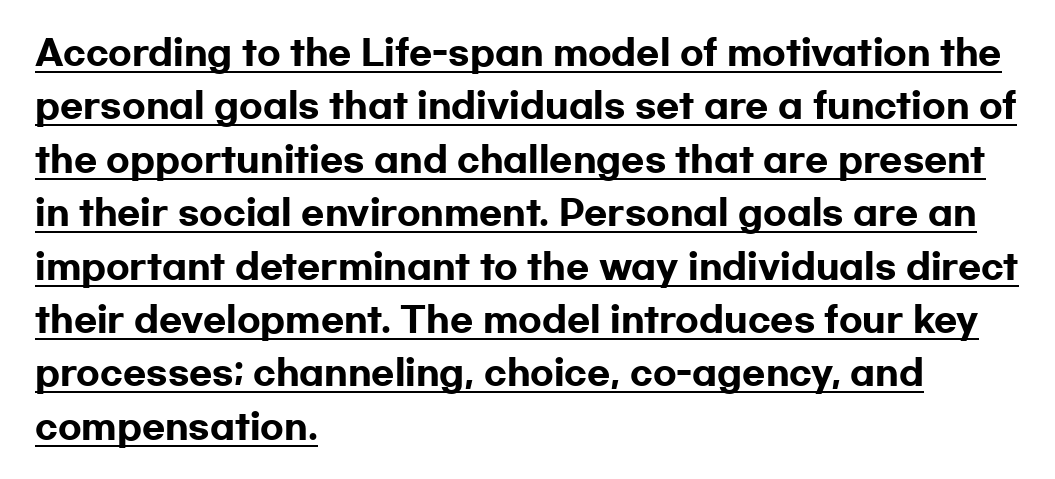
The image shows 34 px heavy, wide sans-serif type, upright; set left-aligned, normal line spacing (1.57x), normal letter spacing, underlined; low stroke contrast and a medium x-height.
